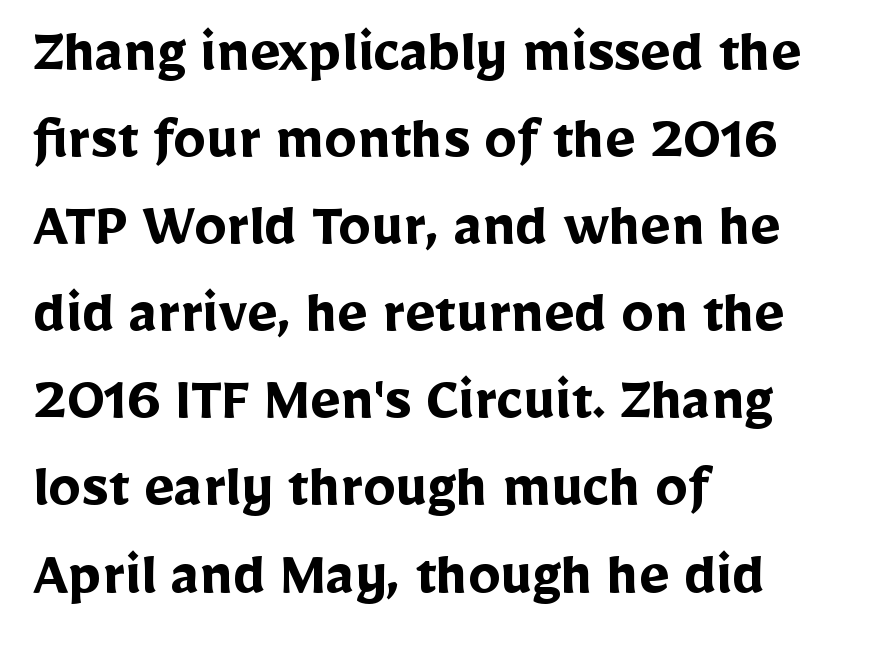
The image shows 65 px semibold sans-serif type, upright; set left-aligned, normal line spacing (1.34x), normal letter spacing, not underlined; low stroke contrast and a medium x-height.
